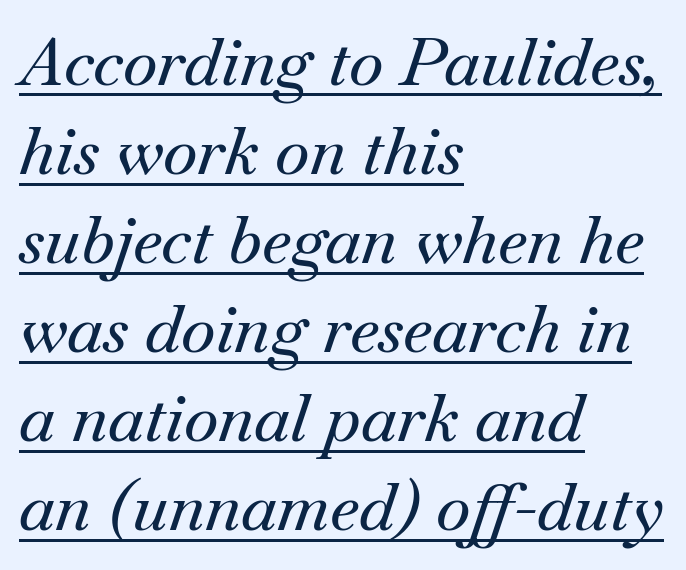
{"serif": "yes", "italic": "yes", "lean": "right", "slant_degrees": 18, "width": "normal", "stroke_contrast": "medium", "x_height": "small", "monospaced": "no", "underline": "yes", "align": "left", "line_spacing": "normal", "line_spacing_ratio": 1.35, "letter_spacing": "normal", "letter_spacing_em": 0.0, "glyph_px": 66}
